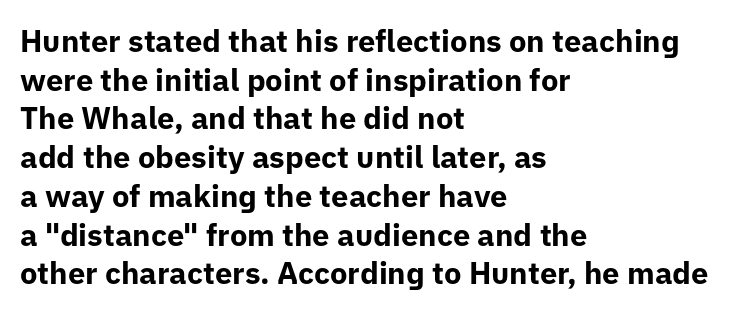
{"serif": "no", "italic": "no", "bold": "yes", "weight": "bold", "width": "normal", "stroke_contrast": "low", "x_height": "medium", "monospaced": "no", "underline": "no", "align": "left", "line_spacing": "normal", "line_spacing_ratio": 1.25, "letter_spacing": "normal", "letter_spacing_em": 0.0, "glyph_px": 31}
